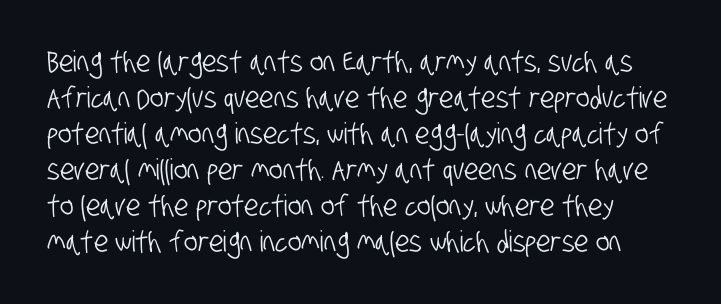
Q: Is the typeface a serif or a sans-serif typeface? A: Sans-serif.
Q: Is the text underlined? A: No.
Q: Is the spacing between letters normal or unusually wide? A: Normal.
Q: Width (condensed, normal, or wide)? A: Condensed.
Q: Stroke contrast? A: Low.
Q: x-height? A: Large.
Q: Monospaced? A: No.
